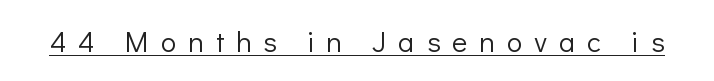
{"serif": "no", "italic": "no", "bold": "no", "weight": "light", "width": "normal", "stroke_contrast": "low", "x_height": "medium", "monospaced": "no", "underline": "yes", "letter_spacing": "wide", "letter_spacing_em": 0.41, "glyph_px": 29}
